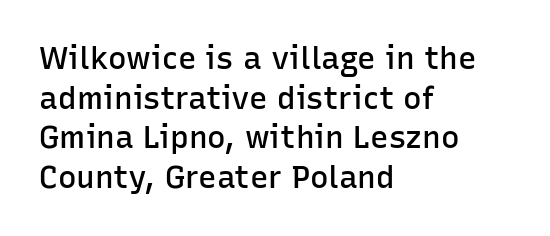
Q: Is the text bold? A: Semi-bold.
Q: Is the text italic (slanted)? A: No, it is upright.
Q: Is the typeface a serif or a sans-serif typeface? A: Sans-serif.
Q: Is the text underlined? A: No.
Q: How is the paragraph aligned? A: Left-aligned.
Q: Is the spacing between letters normal or unusually wide? A: Normal.
Q: Is the spacing between lines tight, normal or loose? A: Normal.
Q: Width (condensed, normal, or wide)? A: Normal.
Q: Stroke contrast? A: Low.
Q: x-height? A: Medium.
Q: Monospaced? A: No.
